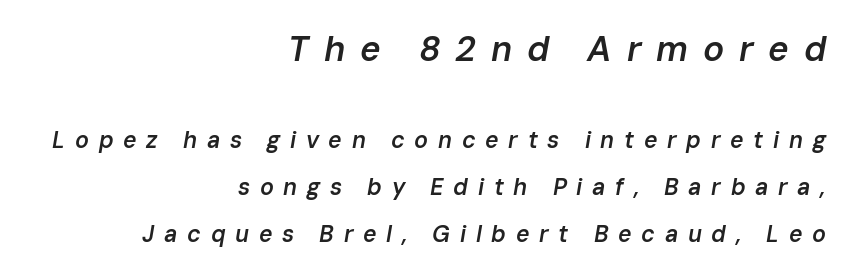
The face used here appears at its bigger size in the upper chunk. Words float on clear page, feet unadorned. Does extra space separate the letters? Yes, quite a lot of it. Rows of type keep a wide berth in the vertical direction. Each letter keeps its own natural width here, so spacing adapts to shape. Line ends are locked; line starts wander.
